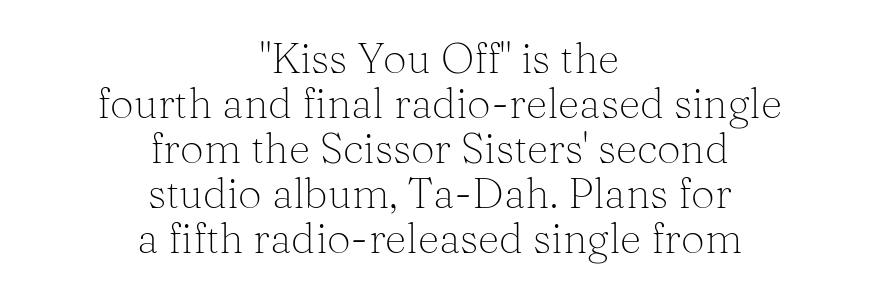
{"serif": "yes", "italic": "no", "bold": "no", "weight": "light", "width": "normal", "stroke_contrast": "medium", "x_height": "medium", "monospaced": "no", "underline": "no", "align": "center", "line_spacing": "tight", "line_spacing_ratio": 1.07, "letter_spacing": "normal", "letter_spacing_em": 0.0, "glyph_px": 42}
